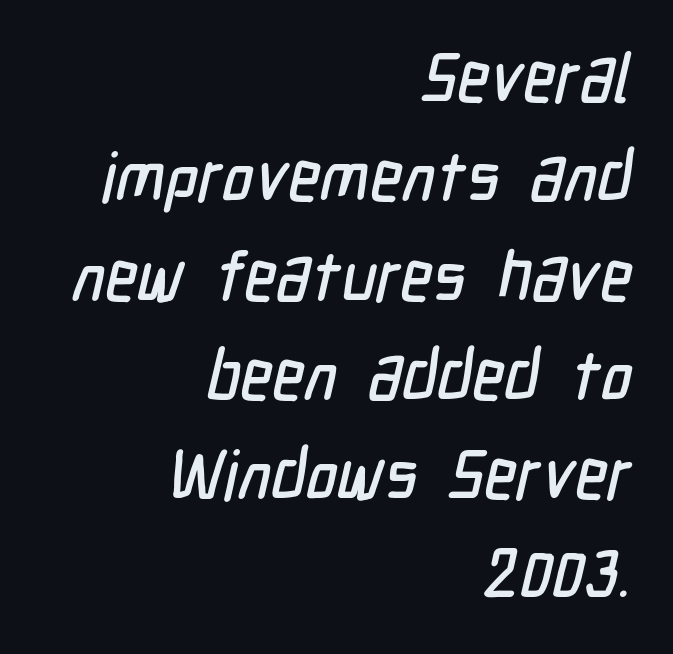
The image shows 68 px condensed sans-serif type; set right-aligned, normal line spacing (1.46x), normal letter spacing, not underlined; low stroke contrast and a medium x-height.
